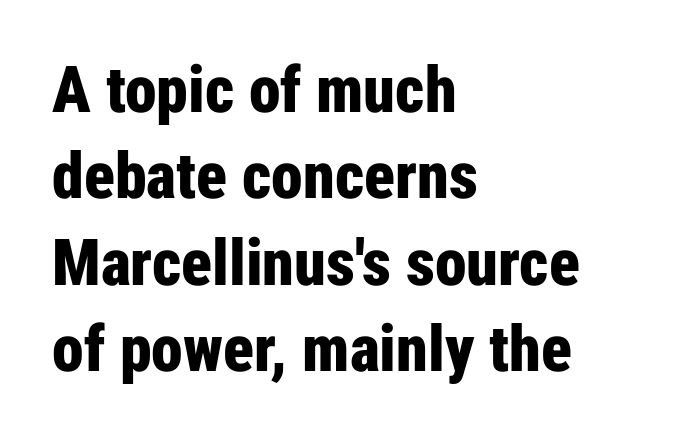
{"serif": "no", "italic": "no", "bold": "yes", "weight": "bold", "width": "condensed", "stroke_contrast": "low", "x_height": "medium", "monospaced": "no", "underline": "no", "align": "left", "line_spacing": "normal", "line_spacing_ratio": 1.35, "letter_spacing": "normal", "letter_spacing_em": 0.0, "glyph_px": 64}
